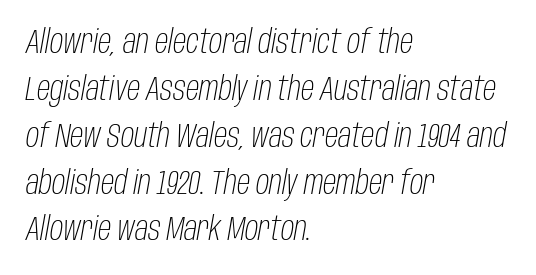
{"italic": "yes", "lean": "right", "slant_degrees": 10, "bold": "no", "weight": "light", "width": "condensed", "stroke_contrast": "low", "x_height": "large", "monospaced": "no", "underline": "no", "align": "left", "line_spacing": "normal", "line_spacing_ratio": 1.42, "letter_spacing": "normal", "letter_spacing_em": 0.0, "glyph_px": 33}
